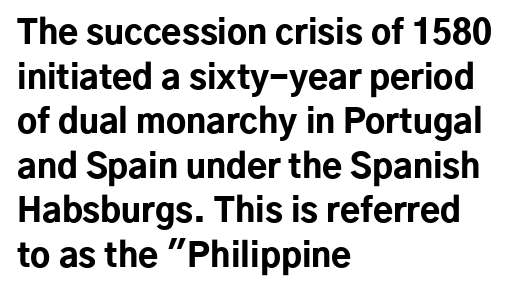
{"serif": "no", "italic": "no", "bold": "yes", "weight": "bold", "width": "normal", "stroke_contrast": "low", "x_height": "medium", "monospaced": "no", "underline": "no", "align": "left", "line_spacing": "normal", "line_spacing_ratio": 1.35, "letter_spacing": "normal", "letter_spacing_em": 0.0, "glyph_px": 33}
